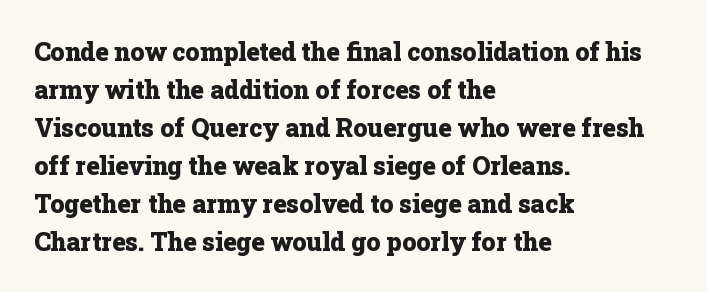
The image shows 25 px bold type, upright; set left-aligned, normal line spacing (1.52x), normal letter spacing, not underlined.
